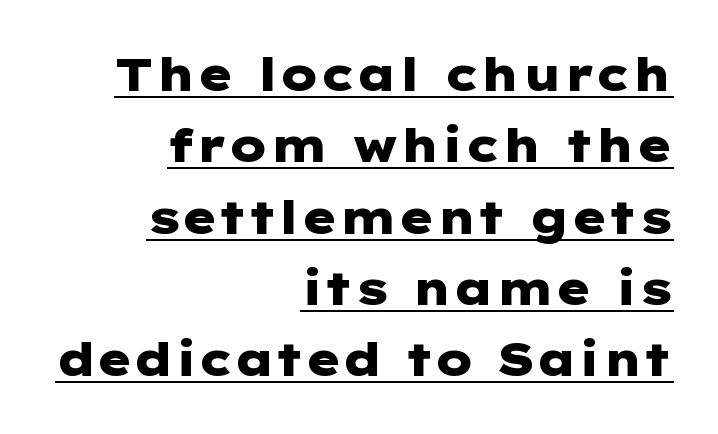
{"serif": "no", "italic": "no", "bold": "yes", "weight": "heavy", "width": "wide", "stroke_contrast": "low", "x_height": "medium", "underline": "yes", "align": "right", "line_spacing": "normal", "line_spacing_ratio": 1.55, "letter_spacing": "normal", "letter_spacing_em": 0.0, "glyph_px": 46}
